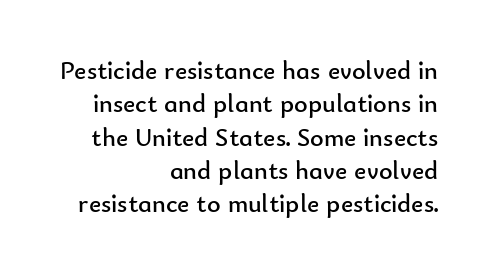
This rendering leaves character spacing at its baseline value. The typesetter chose a ragged-left arrangement here. The rows are spaced the way most documents space them. Check the space under the baseline: it is left empty. Is the type heavy? It reads as light-to-regular instead. Tall strokes in this sample are plumb rather than angled.
